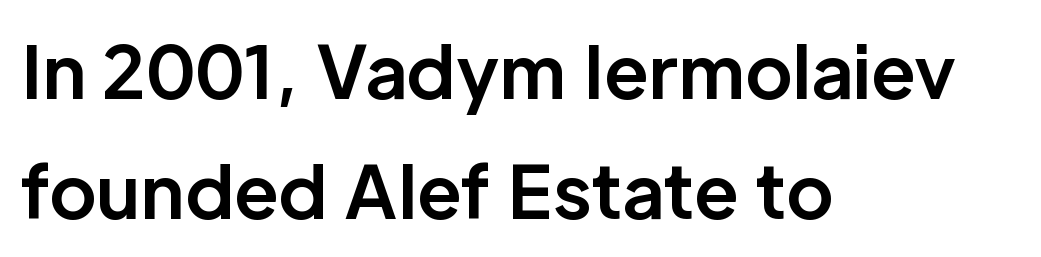
The image shows 72 px bold sans-serif type, upright; set left-aligned, normal line spacing (1.66x), normal letter spacing, not underlined; low stroke contrast and a medium x-height.
